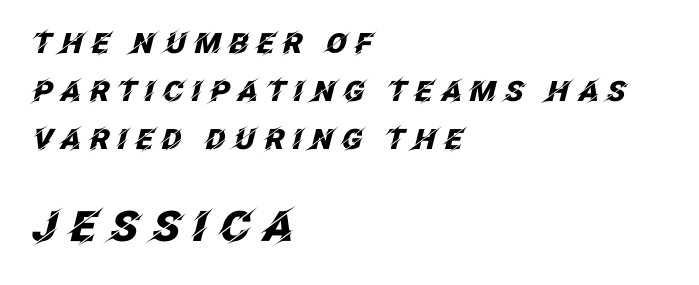
The gaps between neighbouring characters are conspicuously large. Check the space under the baseline: it is left empty. Spacing verdict: proportional, widths tailored to each character. The typography opts for an oblique posture over an upright one. The following chunk of copy outweighs the initial chunk in type size. This is heavy type, rendered in bold.
